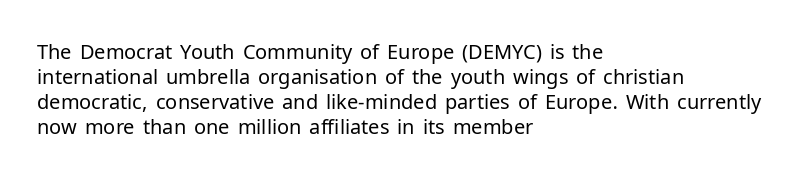
Underline: absent. These glyphs show unthickened strokes, regular width or finer. The leading is moderate, giving the passage an even texture. Upright lettering throughout.
